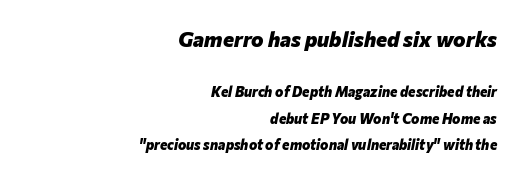
{"italic": "yes", "lean": "right", "slant_degrees": 12, "bold": "yes", "underline": "no", "align": "right", "line_spacing": "loose", "line_spacing_ratio": 1.91, "letter_spacing": "normal", "letter_spacing_em": 0.0, "larger_block": "first", "size_ratio": 1.5, "glyph_px": 21}
